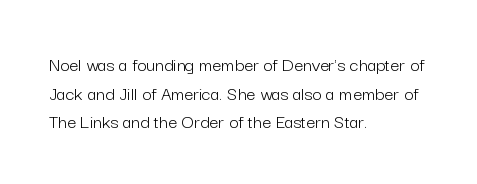
Honestly, the letter spacing is just normal — you wouldn't notice it. Every row of glyphs begins at an identical x-position on the left. The lettering holds an erect, upright posture throughout. A typesetter would call this leading conventional body-copy spacing.
